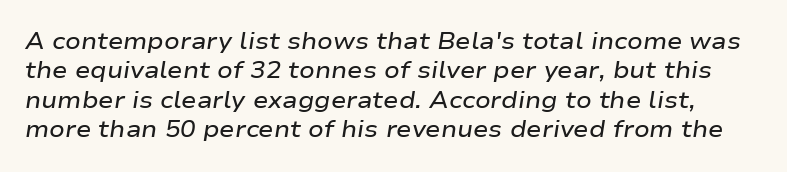
{"italic": "yes", "lean": "right", "slant_degrees": 9, "bold": "semi", "underline": "no", "line_spacing": "normal", "line_spacing_ratio": 1.28, "letter_spacing": "normal", "letter_spacing_em": 0.0, "glyph_px": 23}
